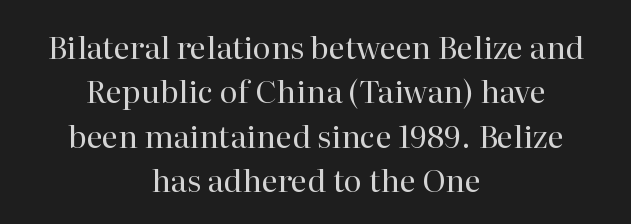
{"serif": "yes", "italic": "no", "bold": "no", "weight": "regular", "width": "normal", "stroke_contrast": "high", "x_height": "medium", "monospaced": "no", "underline": "no", "align": "center", "line_spacing": "normal", "line_spacing_ratio": 1.43, "letter_spacing": "normal", "letter_spacing_em": 0.0, "glyph_px": 31}
